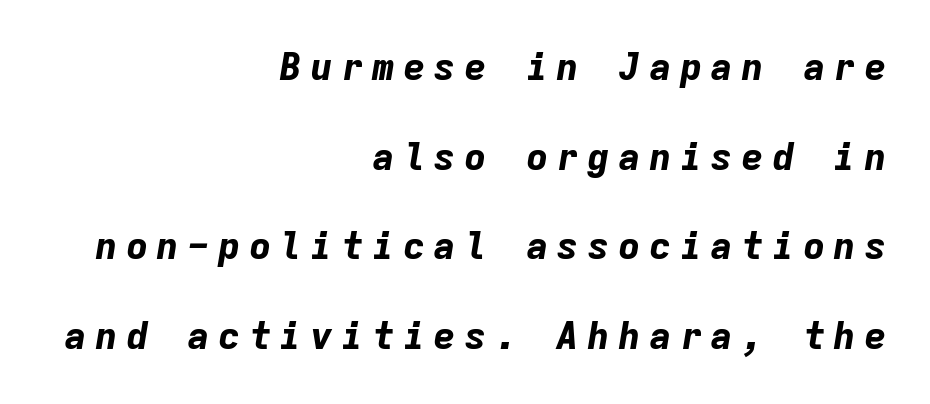
The image shows 38 px bold type, italic (leaning right), monospaced; set right-aligned, loose line spacing (2.36x), unusually wide letter spacing (+0.21 em), not underlined; low stroke contrast and a medium x-height.
